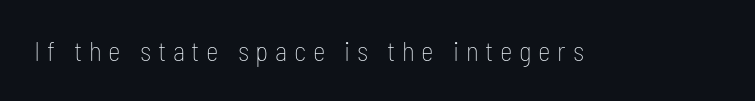
The image shows 27 px text type, upright; set unusually wide letter spacing (+0.25 em), not underlined.
